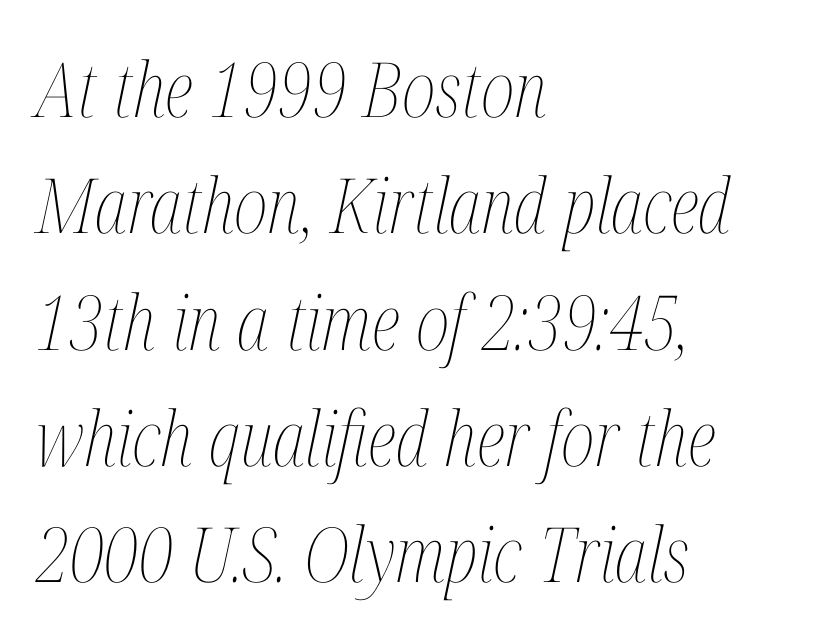
Plain, unruled lines of type. The passage shown is typed in a proportional face where columns would drift. Weight class: somewhere from thin through regular. Successive baselines arrive at the customary interval. Does extra space separate the letters? No, they use regular spacing. This sample uses an oblique cut, with every glyph tilted off the vertical.
